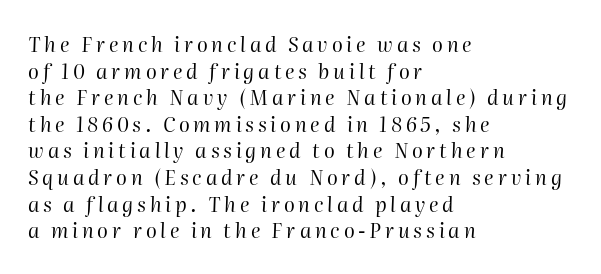
{"italic": "yes", "lean": "right", "slant_degrees": 2, "bold": "no", "underline": "no", "align": "left", "line_spacing": "normal", "line_spacing_ratio": 1.33, "glyph_px": 20}
